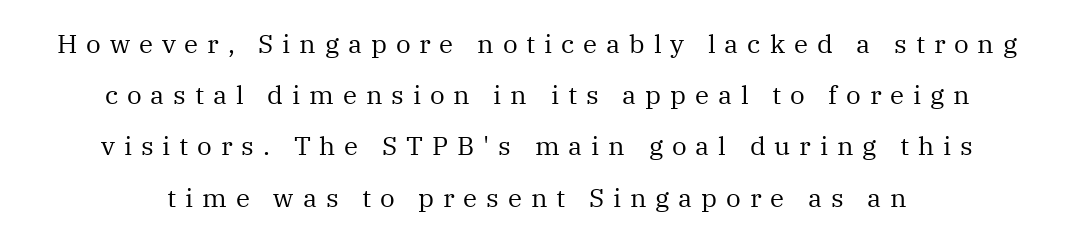
Whoever set this chose breathing room over compactness in the vertical rhythm. Every stem runs plumb, perpendicular to the baseline. The gaps between neighbouring characters are conspicuously large. Each row of text sits above clean, open space.
